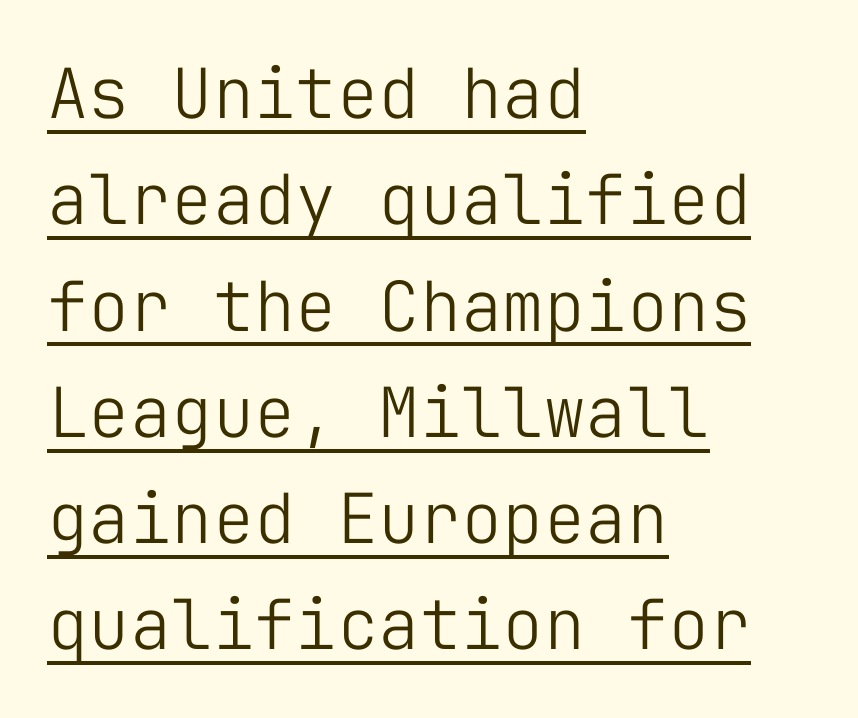
{"serif": "no", "italic": "no", "bold": "no", "weight": "light", "width": "normal", "stroke_contrast": "low", "x_height": "medium", "monospaced": "yes", "underline": "yes", "align": "left", "line_spacing": "normal", "line_spacing_ratio": 1.54, "letter_spacing": "normal", "letter_spacing_em": 0.0, "glyph_px": 69}
